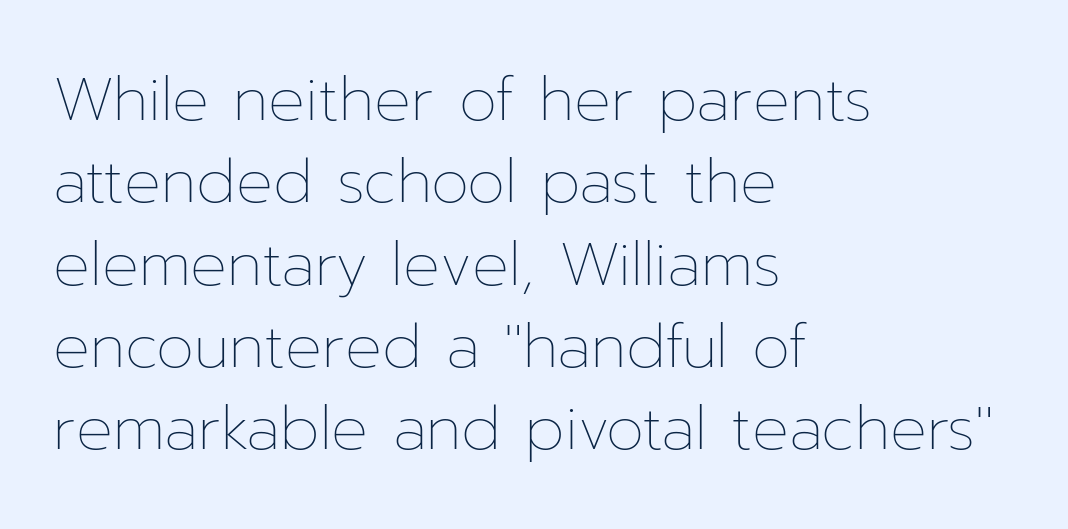
Q: Is the text bold? A: No.
Q: Is the text italic (slanted)? A: No, it is upright.
Q: Is the text underlined? A: No.
Q: How is the paragraph aligned? A: Left-aligned.
Q: Is the spacing between letters normal or unusually wide? A: Normal.
Q: Is the spacing between lines tight, normal or loose? A: Normal.
Q: Width (condensed, normal, or wide)? A: Normal.
Q: Stroke contrast? A: Low.
Q: x-height? A: Medium.
Q: Monospaced? A: No.
